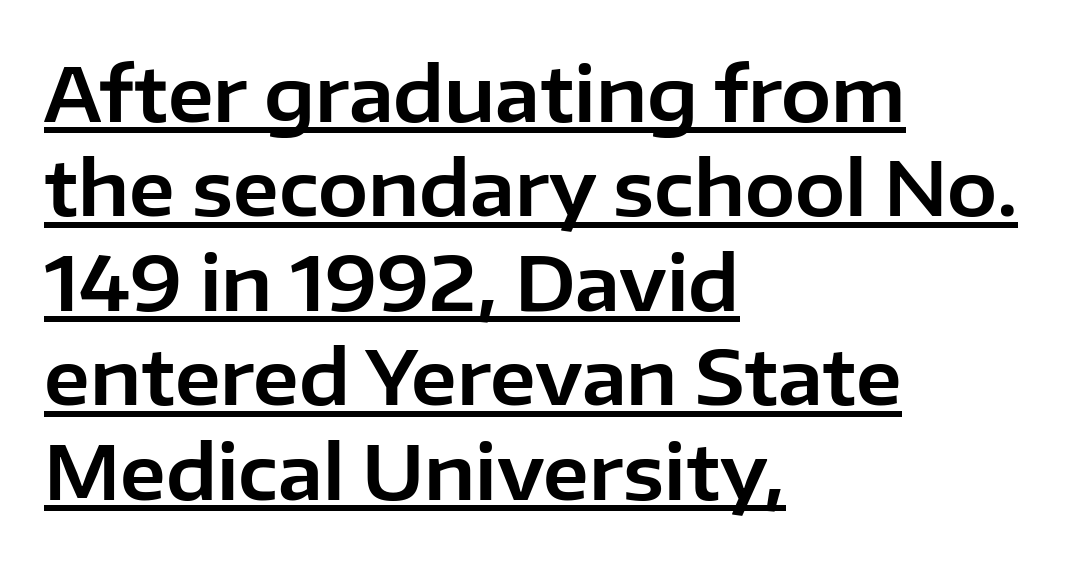
The image shows 75 px sans-serif type, upright; set left-aligned, normal line spacing (1.26x), normal letter spacing, underlined; low stroke contrast and a medium x-height.
